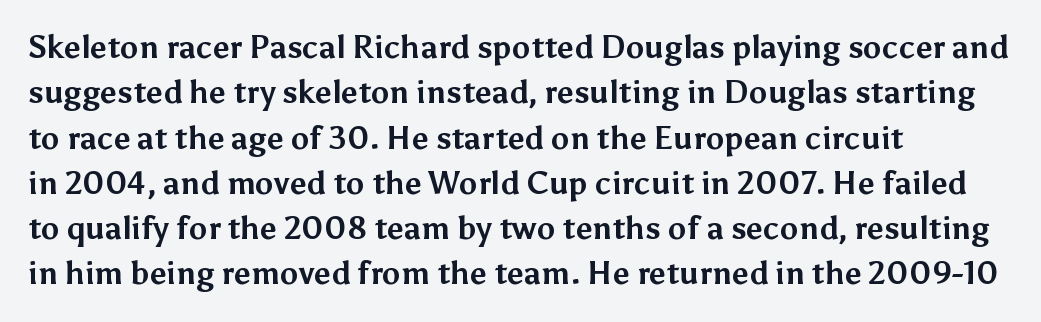
Q: Is the text bold? A: Yes.
Q: Is the text italic (slanted)? A: No, it is upright.
Q: Is the typeface a serif or a sans-serif typeface? A: Sans-serif.
Q: Is the text underlined? A: No.
Q: How is the paragraph aligned? A: Left-aligned.
Q: Is the spacing between letters normal or unusually wide? A: Normal.
Q: Is the spacing between lines tight, normal or loose? A: Normal.
Q: Width (condensed, normal, or wide)? A: Normal.
Q: Stroke contrast? A: Medium.
Q: x-height? A: Medium.
Q: Monospaced? A: No.
